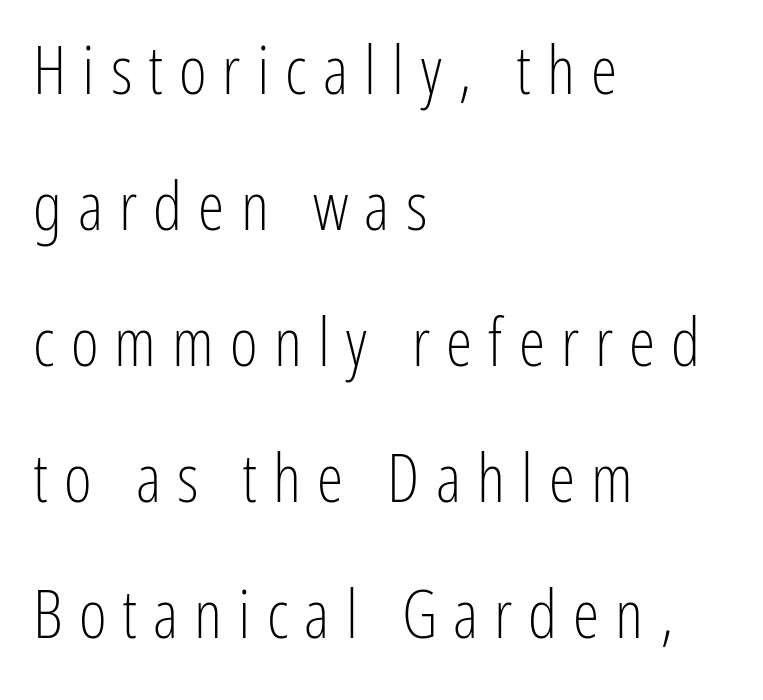
The image shows 67 px light, condensed sans-serif type, upright; set left-aligned, loose line spacing (2.03x), unusually wide letter spacing (+0.24 em), not underlined; low stroke contrast and a medium x-height.
